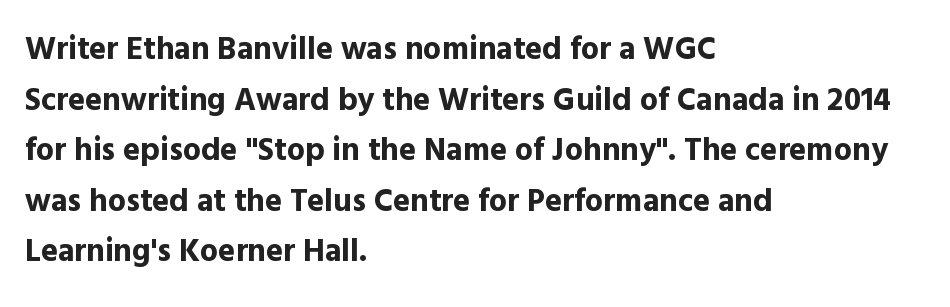
{"serif": "no", "italic": "no", "bold": "yes", "weight": "bold", "width": "normal", "x_height": "medium", "monospaced": "no", "underline": "no", "align": "left", "line_spacing": "normal", "line_spacing_ratio": 1.58, "letter_spacing": "normal", "letter_spacing_em": 0.0, "glyph_px": 32}
